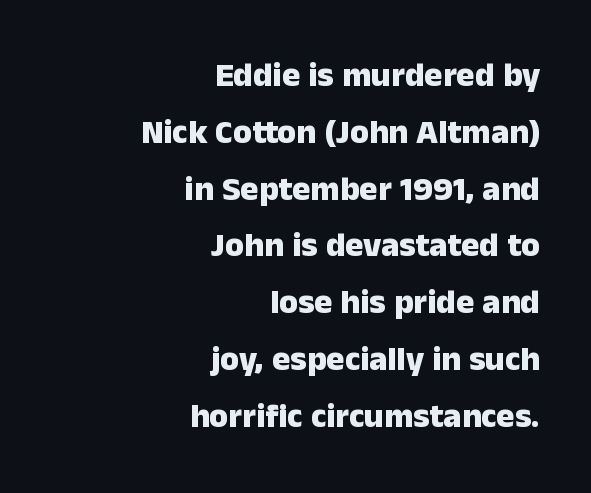
The image shows 34 px heavy sans-serif type, upright; set right-aligned, normal line spacing (1.67x), normal letter spacing, not underlined; low stroke contrast and a medium x-height.
